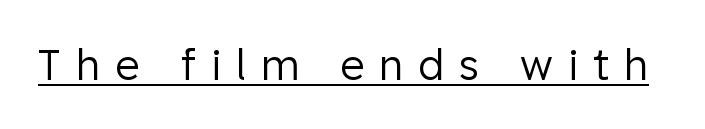
The image shows 42 px regular-weight sans-serif type, upright; set unusually wide letter spacing (+0.35 em), underlined; low stroke contrast and a medium x-height.
